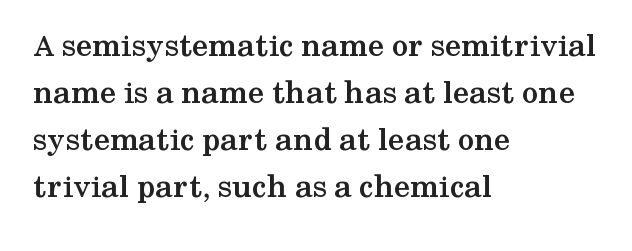
{"serif": "yes", "italic": "no", "bold": "yes", "weight": "semibold", "width": "wide", "stroke_contrast": "medium", "x_height": "medium", "monospaced": "no", "underline": "no", "align": "left", "line_spacing": "normal", "line_spacing_ratio": 1.42, "letter_spacing": "normal", "letter_spacing_em": 0.0, "glyph_px": 33}
